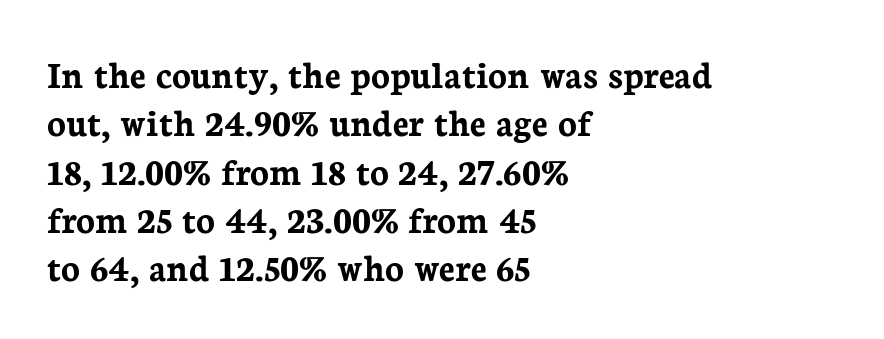
Q: Is the text bold? A: Yes.
Q: Is the text italic (slanted)? A: No, it is upright.
Q: Is the typeface a serif or a sans-serif typeface? A: Serif.
Q: Is the text underlined? A: No.
Q: How is the paragraph aligned? A: Left-aligned.
Q: Is the spacing between letters normal or unusually wide? A: Normal.
Q: Width (condensed, normal, or wide)? A: Normal.
Q: Stroke contrast? A: Low.
Q: x-height? A: Medium.
Q: Monospaced? A: No.
